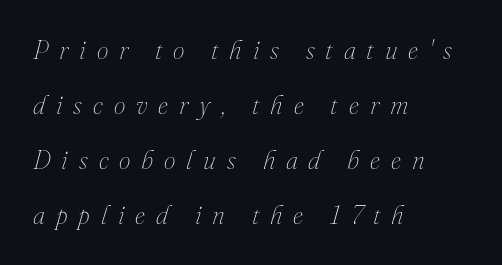
The image shows 26 px text type, italic (leaning right); set left-aligned, loose line spacing (2.12x), unusually wide letter spacing (+0.42 em), not underlined.
